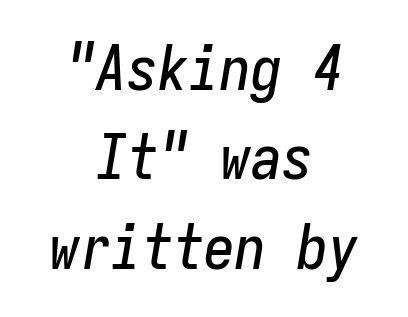
Q: Is the text italic (slanted)? A: Yes, it leans right by about 9 degrees.
Q: Is the text underlined? A: No.
Q: How is the paragraph aligned? A: Centered.
Q: Is the spacing between letters normal or unusually wide? A: Normal.
Q: Is the spacing between lines tight, normal or loose? A: Normal.
Q: Width (condensed, normal, or wide)? A: Condensed.
Q: Stroke contrast? A: Low.
Q: x-height? A: Medium.
Q: Monospaced? A: Yes.
